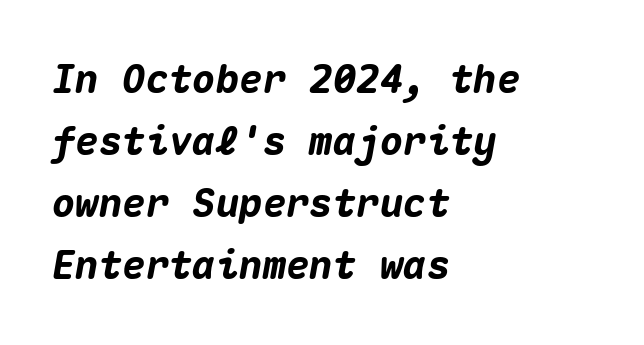
Q: Is the text bold? A: Yes.
Q: Is the text italic (slanted)? A: Yes, it leans right by about 10 degrees.
Q: Is the text underlined? A: No.
Q: How is the paragraph aligned? A: Left-aligned.
Q: Is the spacing between letters normal or unusually wide? A: Normal.
Q: Is the spacing between lines tight, normal or loose? A: Normal.
Q: Width (condensed, normal, or wide)? A: Normal.
Q: Stroke contrast? A: Medium.
Q: x-height? A: Medium.
Q: Monospaced? A: Yes.
